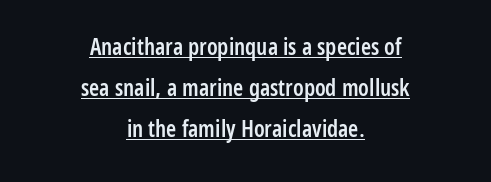
There is no visible air inserted between adjacent glyphs. Vertical strokes here are truly vertical. Somebody hit Ctrl+U on this one — the words are underlined. Which margin do the lines hug? Neither — every line sits in the middle. Notice the strokes are somewhat thickened but not fully heavy: this is a semibold.
